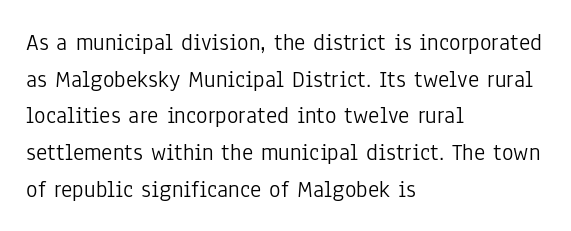
{"italic": "no", "bold": "no", "underline": "no", "align": "left", "line_spacing": "normal", "line_spacing_ratio": 1.53, "letter_spacing": "normal", "letter_spacing_em": 0.0, "glyph_px": 24}
